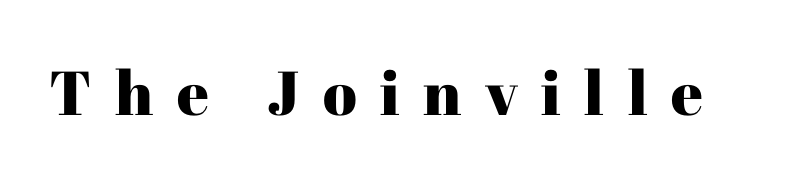
The image shows 62 px serif type, upright; set unusually wide letter spacing (+0.38 em), not underlined; high stroke contrast and a medium x-height.
